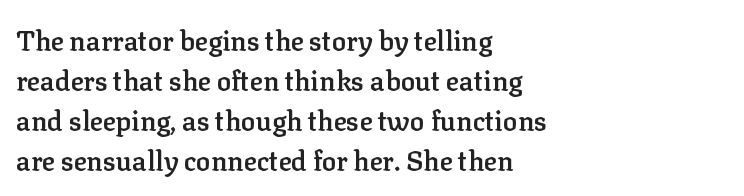
{"italic": "no", "bold": "semi", "underline": "no", "align": "left", "line_spacing": "normal", "line_spacing_ratio": 1.48, "letter_spacing": "normal", "letter_spacing_em": 0.0, "glyph_px": 27}
